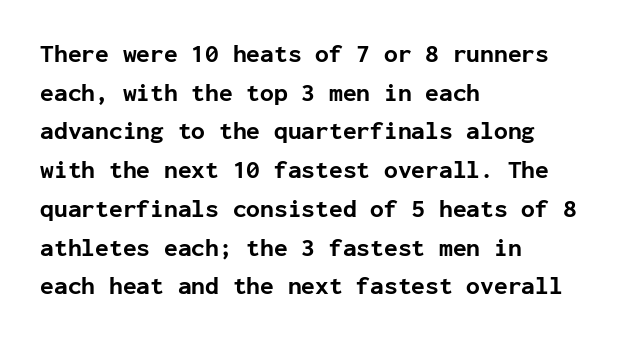
Lines of text with bare space underneath. Default kerning and tracking; the words read as compact shapes. Typeset ragged right — the left edge is the straight one. Regarding leading, the lines here are spaced in the standard way. Every stem runs plumb, perpendicular to the baseline.
